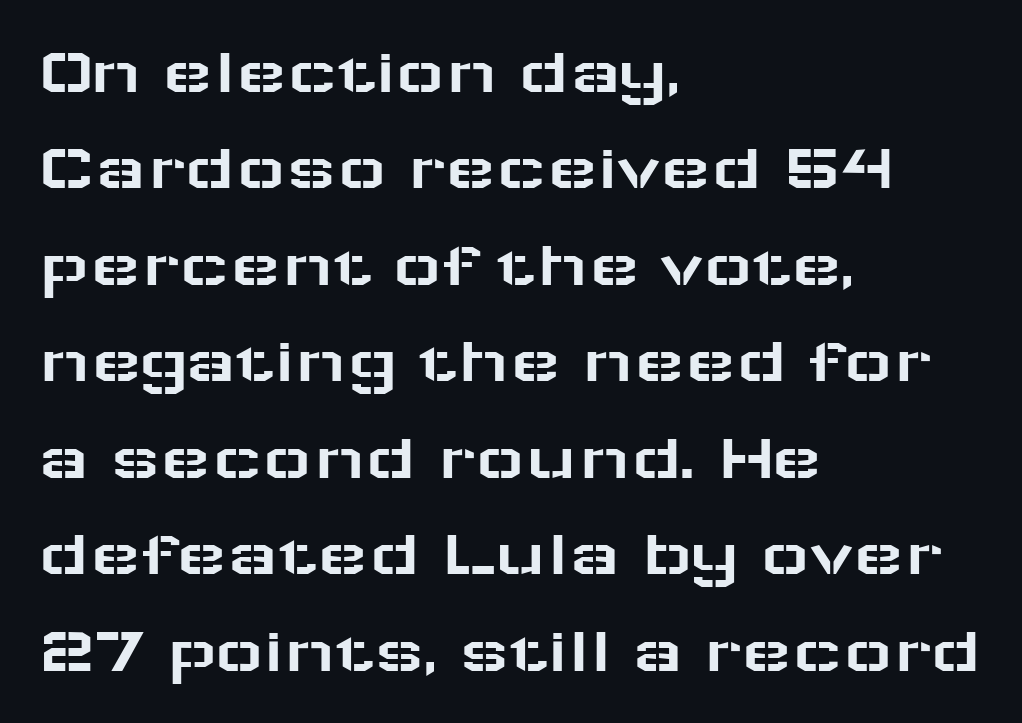
The image shows 67 px wide sans-serif type, upright; set left-aligned, normal line spacing (1.44x), normal letter spacing, not underlined; low stroke contrast and a medium x-height.
